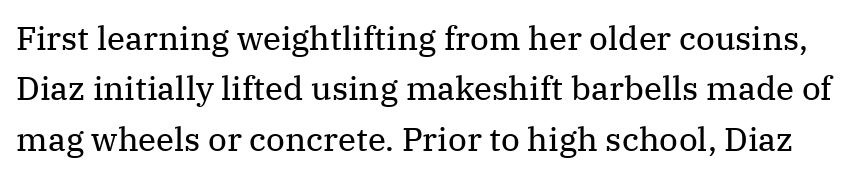
The image shows 33 px regular-weight serif type, upright; set normal line spacing (1.53x), normal letter spacing, not underlined; medium stroke contrast and a medium x-height.
